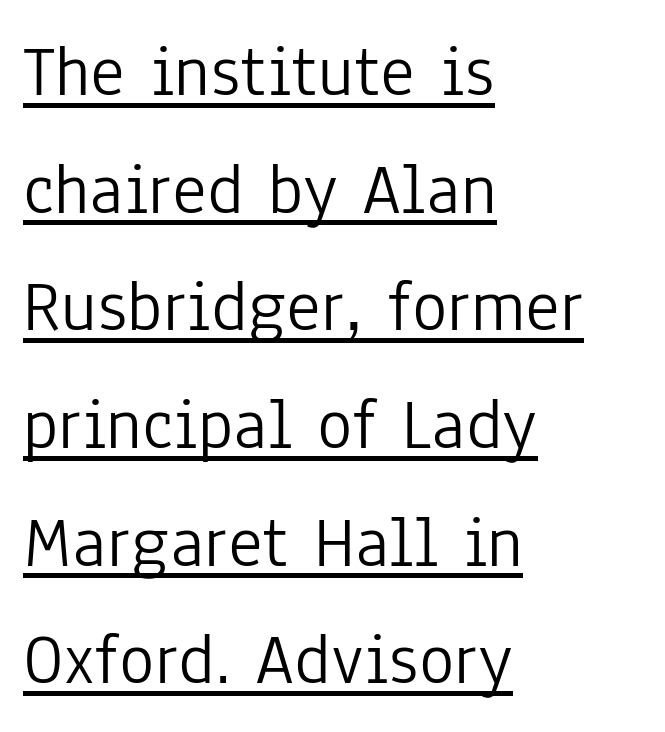
The type is set solid horizontally, with unmodified tracking. The face looks like a standard text weight, possibly lighter. Posture: straight, roman, zero tilt. Caption: lettering with a line underneath. Regarding serifs, this sample does without them. This block has exactly the height ordinary leading produces.
